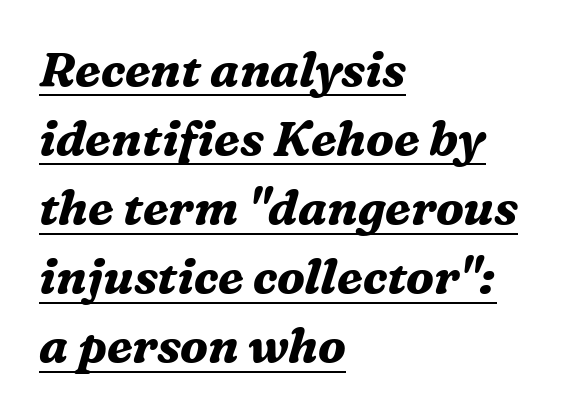
Q: Is the text bold? A: Yes.
Q: Is the text italic (slanted)? A: Yes, it leans right by about 16 degrees.
Q: Is the typeface a serif or a sans-serif typeface? A: Serif.
Q: Is the text underlined? A: Yes.
Q: How is the paragraph aligned? A: Left-aligned.
Q: Is the spacing between letters normal or unusually wide? A: Normal.
Q: Is the spacing between lines tight, normal or loose? A: Normal.
Q: Width (condensed, normal, or wide)? A: Normal.
Q: Stroke contrast? A: Medium.
Q: x-height? A: Medium.
Q: Monospaced? A: No.
